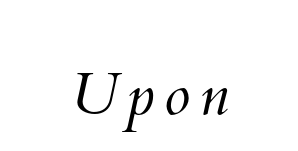
The image shows 60 px light type; set not underlined; medium stroke contrast and a small x-height.
